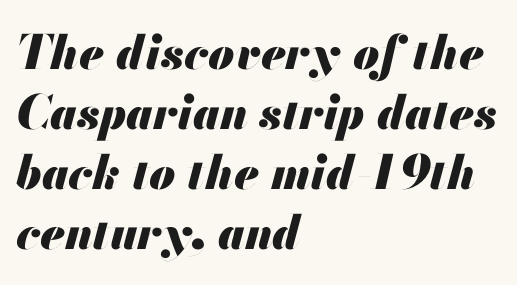
The image shows 47 px heavy type, italic (leaning right); set left-aligned, normal line spacing (1.28x), normal letter spacing, not underlined; medium stroke contrast and a small x-height.
